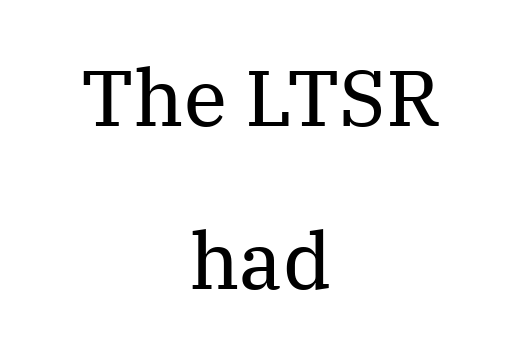
{"serif": "yes", "italic": "no", "bold": "no", "weight": "regular", "width": "normal", "stroke_contrast": "medium", "x_height": "medium", "monospaced": "no", "underline": "no", "align": "center", "line_spacing": "loose", "line_spacing_ratio": 2.06, "letter_spacing": "normal", "letter_spacing_em": 0.0, "glyph_px": 79}
